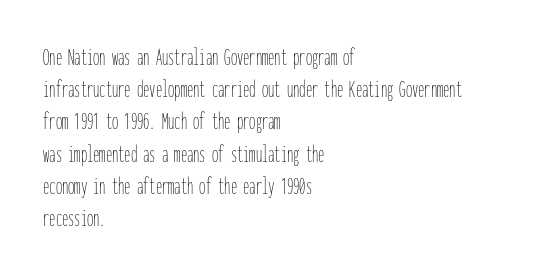
These lines keep a tight, regular rhythm from letter to letter. This sample is left-justified, so line endings fall wherever the words run out. The space between consecutive lines is moderate. Do the letters lean? They stand straight. The passage shown is not underscored anywhere. Stems and bowls with no extra thickness — not bold.
